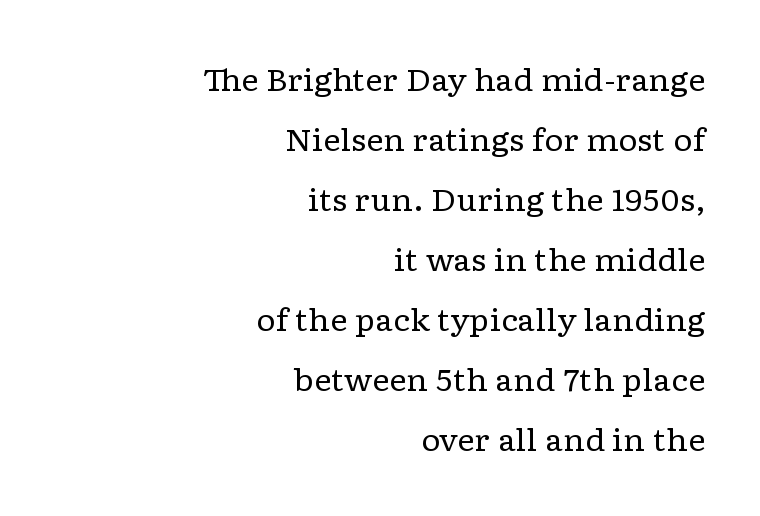
{"serif": "yes", "italic": "no", "bold": "no", "weight": "regular", "width": "wide", "stroke_contrast": "low", "x_height": "medium", "monospaced": "no", "underline": "no", "align": "right", "line_spacing": "loose", "line_spacing_ratio": 2.0, "letter_spacing": "normal", "letter_spacing_em": 0.0, "glyph_px": 30}
